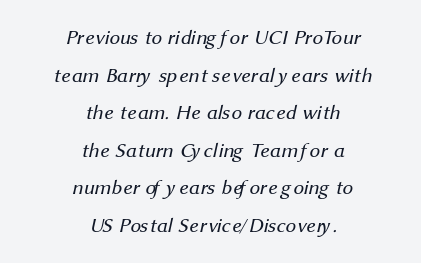
Q: Is the text bold? A: No.
Q: Is the text underlined? A: No.
Q: How is the paragraph aligned? A: Centered.
Q: Is the spacing between letters normal or unusually wide? A: Normal.
